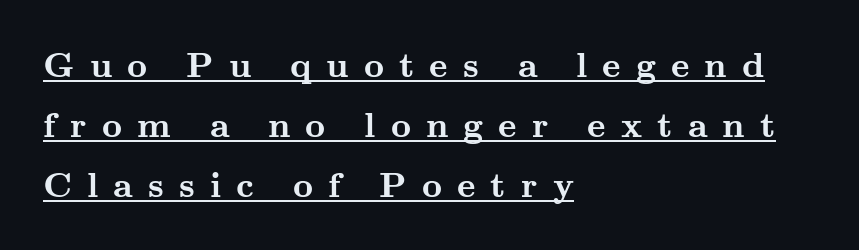
A serif font was chosen for this passage. The specimen includes a rule beneath the text block's lines. Looks like regular typesetting: each glyph gets only the width it needs. Unlike italic type, these characters show no tilt at all. Students, this is bold: see how much ink each stroke carries.
